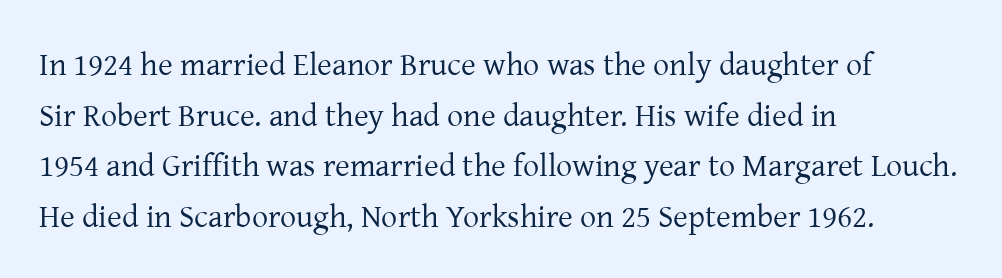
On a weight scale, this lands at 450 or below. In terms of letterform style, serifs are clearly present. Nothing unusual about the tracking: characters are spaced as the font intends. A typesetter would call this proportional, since set widths differ per character.
